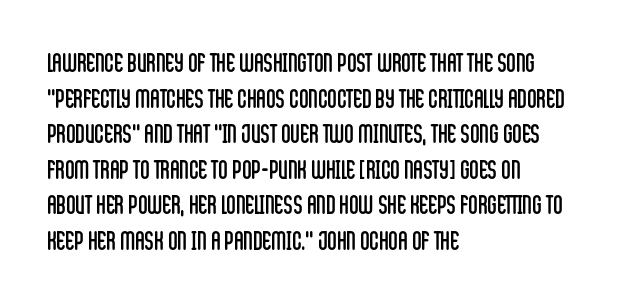
The line texture is even and compact thanks to regular tracking. Honestly, the row spacing looks completely unremarkable. Every row of glyphs begins at an identical x-position on the left. The letters stand straight up with perfectly vertical stems. Stroke thickness stays within the range of a standard reading face or lighter. Unmarked baselines from the first word to the last.
